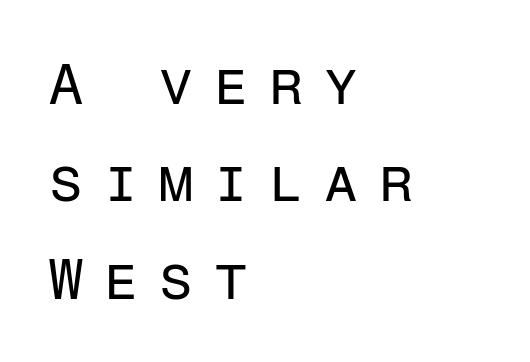
{"serif": "no", "italic": "no", "bold": "no", "weight": "regular", "width": "normal", "stroke_contrast": "low", "x_height": "medium", "monospaced": "yes", "underline": "no", "align": "left", "line_spacing": "normal", "line_spacing_ratio": 1.68, "letter_spacing": "wide", "letter_spacing_em": 0.33, "glyph_px": 58}
